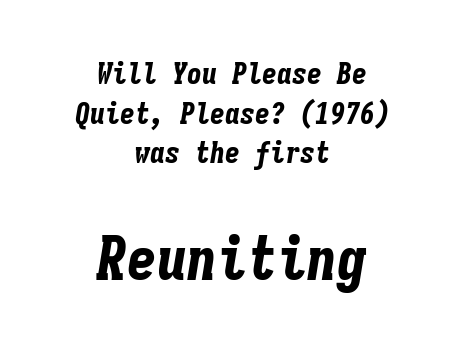
The image shows 60 px bold, condensed type, italic (leaning right), monospaced; set centered, normal line spacing (1.32x), normal letter spacing, not underlined; the second (bottom) block is 2.0x larger; low stroke contrast and a medium x-height.
